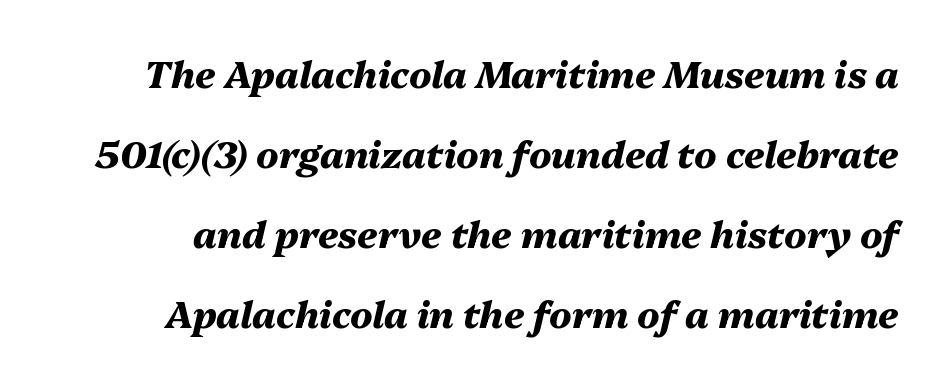
{"italic": "yes", "lean": "right", "slant_degrees": 13, "bold": "yes", "weight": "heavy", "width": "normal", "stroke_contrast": "medium", "x_height": "medium", "monospaced": "no", "underline": "no", "line_spacing": "loose", "line_spacing_ratio": 2.16, "letter_spacing": "normal", "letter_spacing_em": 0.0, "glyph_px": 37}
